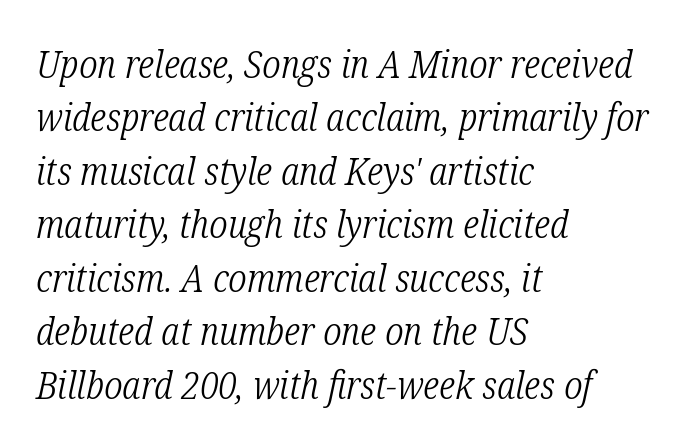
{"serif": "yes", "italic": "yes", "lean": "right", "slant_degrees": 12, "bold": "no", "weight": "light", "width": "condensed", "stroke_contrast": "low", "x_height": "medium", "monospaced": "no", "underline": "no", "align": "left", "line_spacing": "normal", "line_spacing_ratio": 1.37, "letter_spacing": "normal", "letter_spacing_em": 0.0, "glyph_px": 39}
